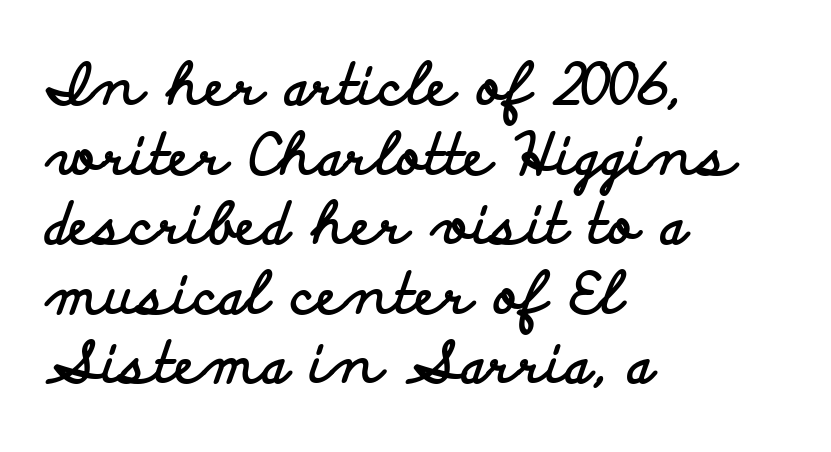
Where is the straight margin? On the left. I'd describe the lettering as bold — thick and assertive. Look at the bottom of the vertical strokes: they stop flat, with no serifs.
